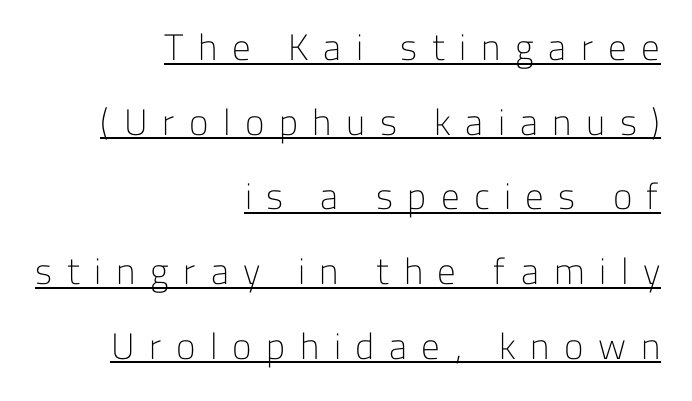
Q: Is the text bold? A: No.
Q: Is the text italic (slanted)? A: No, it is upright.
Q: Is the typeface a serif or a sans-serif typeface? A: Sans-serif.
Q: Is the text underlined? A: Yes.
Q: How is the paragraph aligned? A: Right-aligned.
Q: Is the spacing between letters normal or unusually wide? A: Unusually wide.
Q: Is the spacing between lines tight, normal or loose? A: Loose.
Q: Width (condensed, normal, or wide)? A: Normal.
Q: Stroke contrast? A: Low.
Q: x-height? A: Medium.
Q: Monospaced? A: No.
